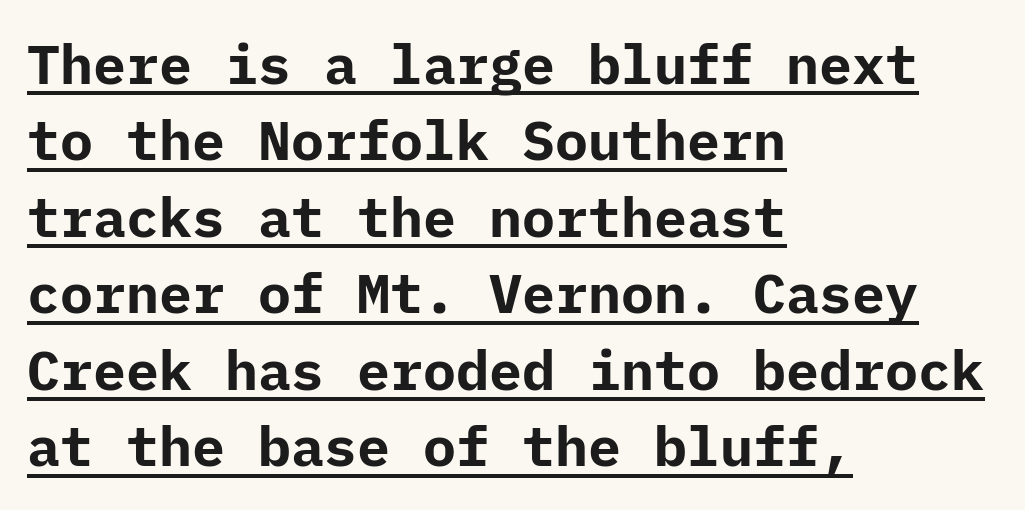
The image shows 55 px bold sans-serif type, upright; set left-aligned, normal line spacing (1.39x), normal letter spacing, underlined; low stroke contrast and a medium x-height.
